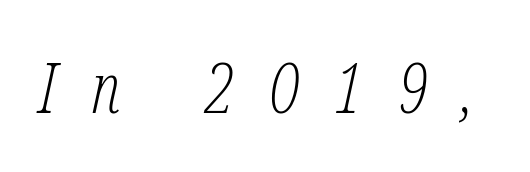
The image shows 70 px light, condensed serif type, italic (leaning right); set unusually wide letter spacing (+0.49 em), not underlined; low stroke contrast and a medium x-height.
